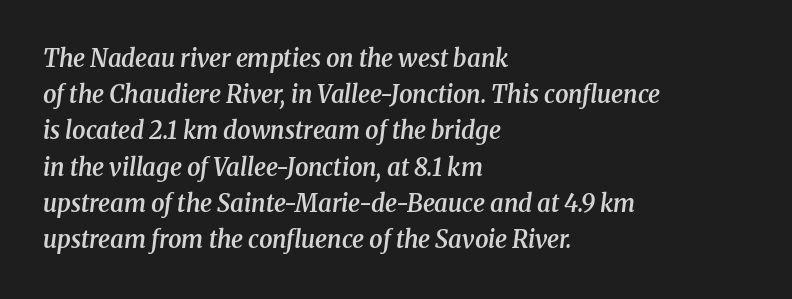
The image shows 24 px text type, italic (leaning right); set left-aligned, normal line spacing (1.51x), normal letter spacing, not underlined.
